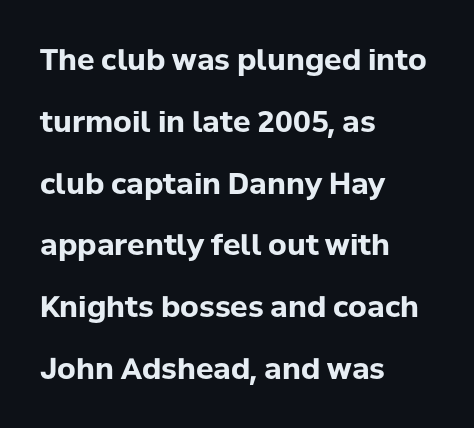
Q: Is the text bold? A: Yes.
Q: Is the text italic (slanted)? A: No, it is upright.
Q: Is the typeface a serif or a sans-serif typeface? A: Sans-serif.
Q: Is the text underlined? A: No.
Q: How is the paragraph aligned? A: Left-aligned.
Q: Is the spacing between letters normal or unusually wide? A: Normal.
Q: Is the spacing between lines tight, normal or loose? A: Loose.
Q: Width (condensed, normal, or wide)? A: Normal.
Q: Stroke contrast? A: Low.
Q: x-height? A: Medium.
Q: Monospaced? A: No.
